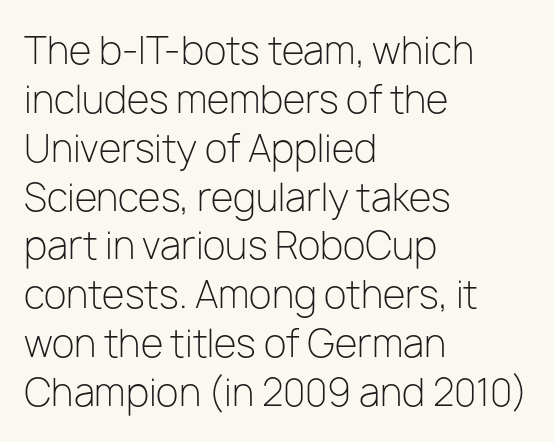
{"serif": "no", "italic": "no", "bold": "no", "weight": "light", "width": "normal", "stroke_contrast": "low", "x_height": "medium", "monospaced": "no", "underline": "no", "align": "left", "line_spacing": "normal", "line_spacing_ratio": 1.32, "letter_spacing": "normal", "letter_spacing_em": 0.0, "glyph_px": 37}
